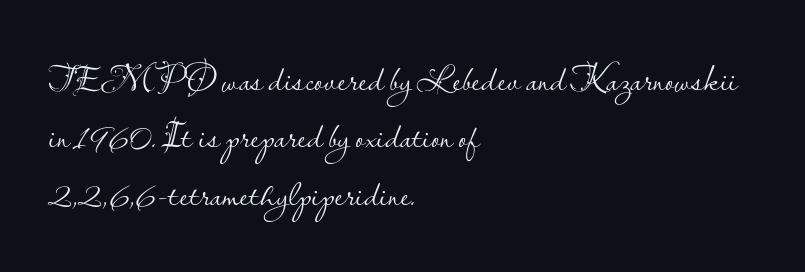
The image shows 38 px light sans-serif type; set left-aligned, normal line spacing (1.51x), normal letter spacing, not underlined; low stroke contrast and a small x-height.
